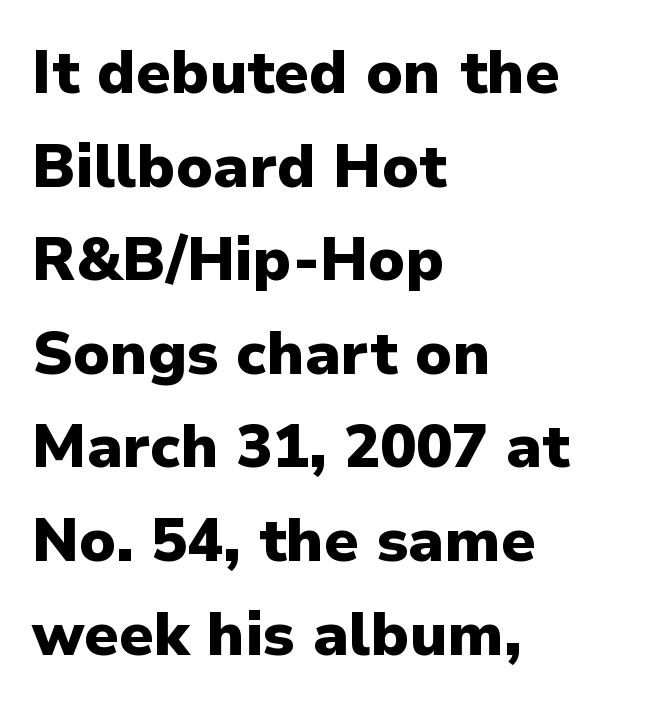
Q: Is the text bold? A: Yes.
Q: Is the text italic (slanted)? A: No, it is upright.
Q: Is the typeface a serif or a sans-serif typeface? A: Sans-serif.
Q: Is the text underlined? A: No.
Q: How is the paragraph aligned? A: Left-aligned.
Q: Is the spacing between letters normal or unusually wide? A: Normal.
Q: Is the spacing between lines tight, normal or loose? A: Normal.
Q: Width (condensed, normal, or wide)? A: Normal.
Q: Stroke contrast? A: Low.
Q: x-height? A: Medium.
Q: Monospaced? A: No.
